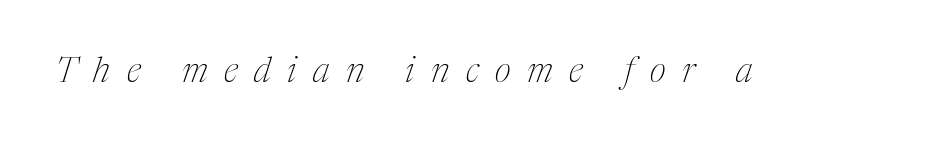
Q: Is the text bold? A: No.
Q: Is the text italic (slanted)? A: Yes, it leans right by about 17 degrees.
Q: Is the typeface a serif or a sans-serif typeface? A: Serif.
Q: Is the text underlined? A: No.
Q: Is the spacing between letters normal or unusually wide? A: Unusually wide.
Q: Width (condensed, normal, or wide)? A: Condensed.
Q: Stroke contrast? A: Medium.
Q: x-height? A: Medium.
Q: Monospaced? A: No.
